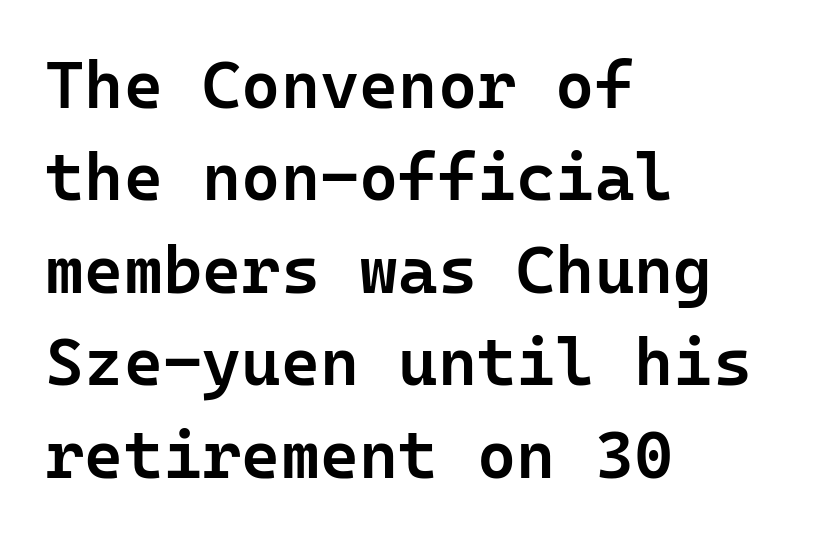
{"serif": "no", "italic": "no", "bold": "semi", "weight": "semibold", "width": "normal", "stroke_contrast": "low", "x_height": "medium", "monospaced": "yes", "underline": "no", "align": "left", "line_spacing": "normal", "line_spacing_ratio": 1.38, "letter_spacing": "normal", "letter_spacing_em": 0.0, "glyph_px": 67}
